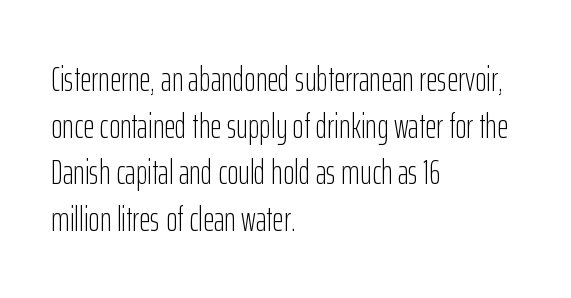
Q: Is the text bold? A: No.
Q: Is the text italic (slanted)? A: No, it is upright.
Q: Is the typeface a serif or a sans-serif typeface? A: Sans-serif.
Q: Is the text underlined? A: No.
Q: How is the paragraph aligned? A: Left-aligned.
Q: Is the spacing between letters normal or unusually wide? A: Normal.
Q: Is the spacing between lines tight, normal or loose? A: Normal.
Q: Width (condensed, normal, or wide)? A: Condensed.
Q: Stroke contrast? A: Low.
Q: x-height? A: Medium.
Q: Monospaced? A: No.
